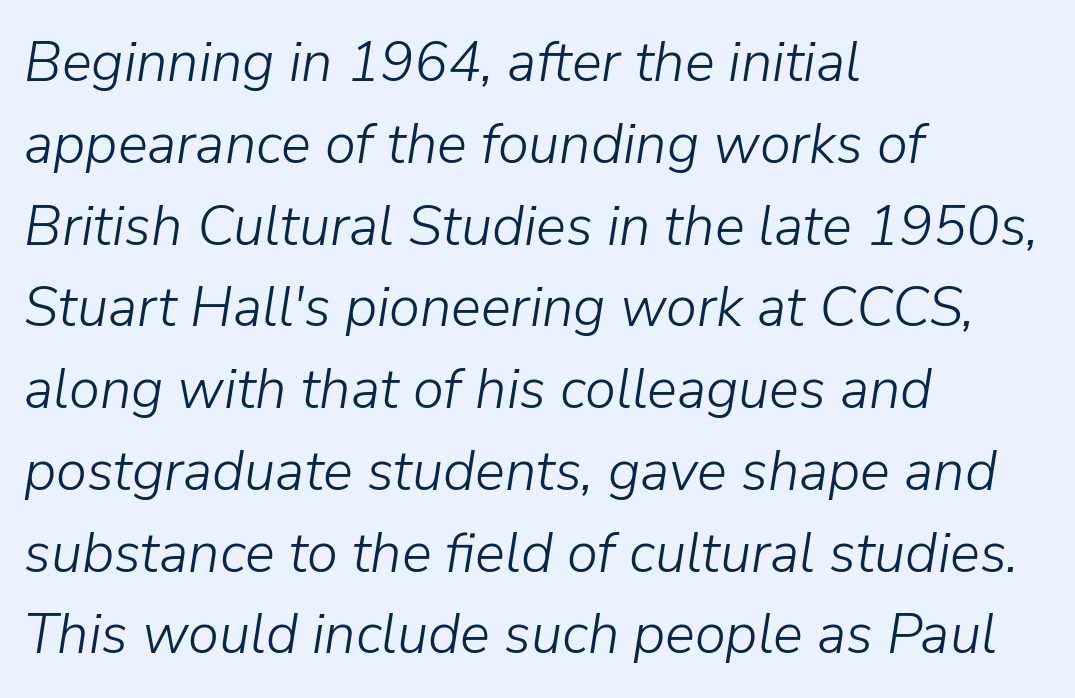
{"italic": "yes", "lean": "right", "slant_degrees": 9, "bold": "no", "weight": "light", "width": "normal", "stroke_contrast": "low", "x_height": "medium", "monospaced": "no", "underline": "no", "align": "left", "line_spacing": "normal", "line_spacing_ratio": 1.46, "letter_spacing": "normal", "letter_spacing_em": 0.0, "glyph_px": 56}
